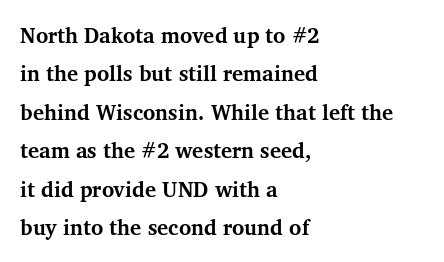
Q: Is the text bold? A: Yes.
Q: Is the text italic (slanted)? A: No, it is upright.
Q: Is the text underlined? A: No.
Q: How is the paragraph aligned? A: Left-aligned.
Q: Is the spacing between letters normal or unusually wide? A: Normal.
